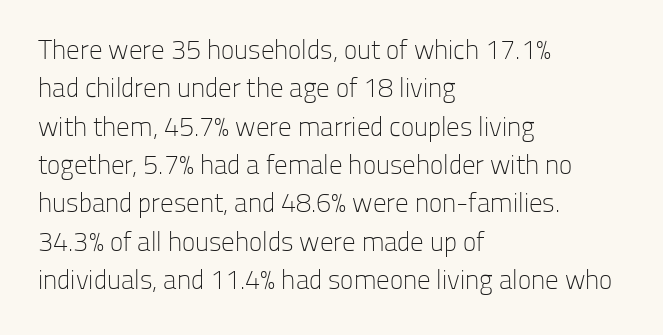
{"italic": "no", "bold": "no", "underline": "no", "align": "left", "line_spacing": "normal", "line_spacing_ratio": 1.42, "letter_spacing": "normal", "letter_spacing_em": 0.0, "glyph_px": 27}
